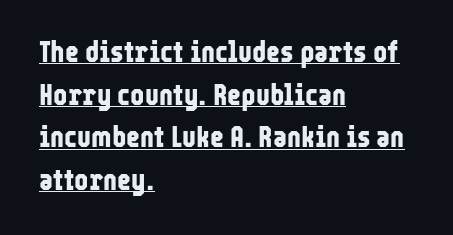
Varying glyph widths throughout — classic text-font behaviour. Horizontal alignment here is leftward, the default for most running prose. The characters look thick and weighty, a clear bold. The specimen includes a rule beneath the text block's lines.
